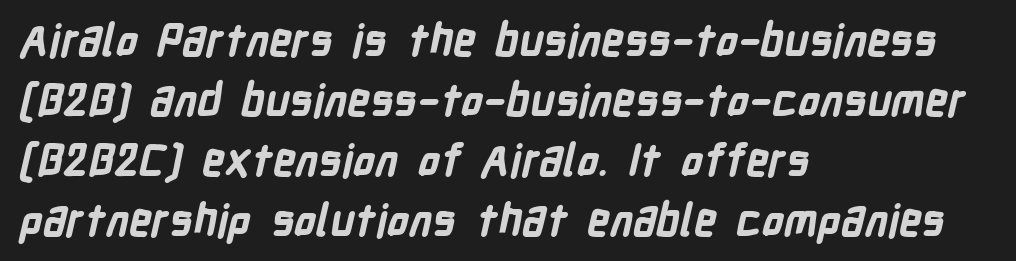
Q: Is the text bold? A: Yes.
Q: Is the typeface a serif or a sans-serif typeface? A: Sans-serif.
Q: Is the text underlined? A: No.
Q: How is the paragraph aligned? A: Left-aligned.
Q: Is the spacing between letters normal or unusually wide? A: Normal.
Q: Is the spacing between lines tight, normal or loose? A: Normal.
Q: Width (condensed, normal, or wide)? A: Condensed.
Q: Stroke contrast? A: Low.
Q: x-height? A: Medium.
Q: Monospaced? A: No.
